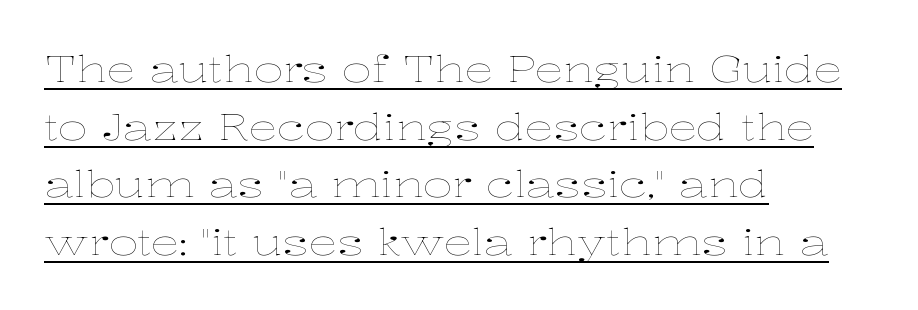
{"italic": "no", "bold": "no", "weight": "thin", "width": "wide", "stroke_contrast": "low", "x_height": "medium", "monospaced": "no", "underline": "yes", "align": "left", "line_spacing": "normal", "line_spacing_ratio": 1.6, "letter_spacing": "normal", "letter_spacing_em": 0.0, "glyph_px": 36}
